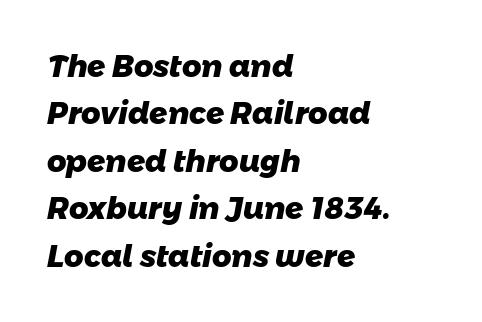
Q: Is the text bold? A: Yes.
Q: Is the typeface a serif or a sans-serif typeface? A: Sans-serif.
Q: Is the text underlined? A: No.
Q: How is the paragraph aligned? A: Left-aligned.
Q: Is the spacing between letters normal or unusually wide? A: Normal.
Q: Is the spacing between lines tight, normal or loose? A: Normal.
Q: Width (condensed, normal, or wide)? A: Normal.
Q: Stroke contrast? A: Low.
Q: x-height? A: Medium.
Q: Monospaced? A: No.
